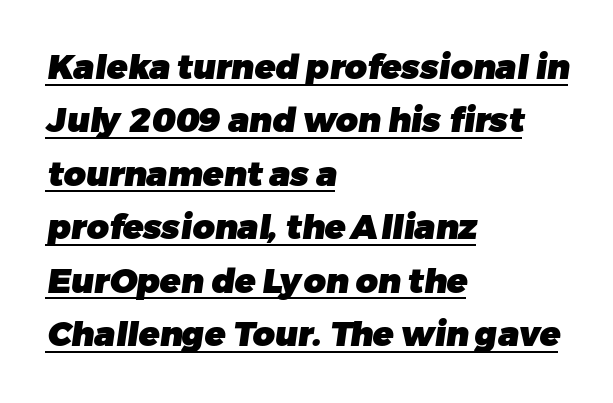
Q: Is the text bold? A: Yes.
Q: Is the typeface a serif or a sans-serif typeface? A: Sans-serif.
Q: Is the text underlined? A: Yes.
Q: How is the paragraph aligned? A: Left-aligned.
Q: Is the spacing between letters normal or unusually wide? A: Normal.
Q: Is the spacing between lines tight, normal or loose? A: Normal.
Q: Width (condensed, normal, or wide)? A: Normal.
Q: Stroke contrast? A: Low.
Q: x-height? A: Medium.
Q: Monospaced? A: No.
